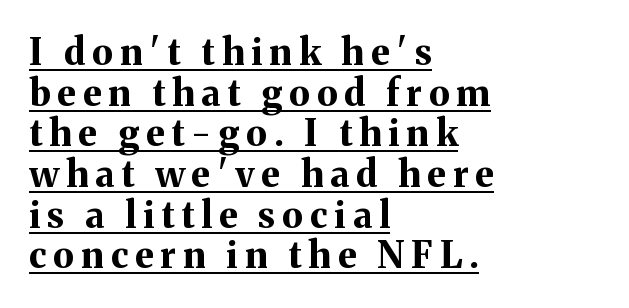
{"serif": "yes", "italic": "no", "bold": "yes", "weight": "bold", "width": "normal", "stroke_contrast": "medium", "x_height": "medium", "monospaced": "no", "underline": "yes", "align": "left", "line_spacing": "tight", "line_spacing_ratio": 1.13, "letter_spacing": "wide", "letter_spacing_em": 0.2, "glyph_px": 36}
